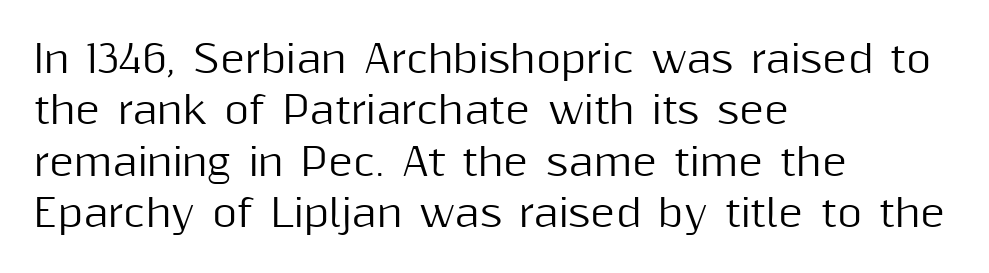
{"serif": "no", "italic": "no", "width": "normal", "stroke_contrast": "medium", "x_height": "medium", "monospaced": "no", "underline": "no", "align": "left", "line_spacing": "normal", "line_spacing_ratio": 1.35, "letter_spacing": "normal", "letter_spacing_em": 0.0, "glyph_px": 38}
